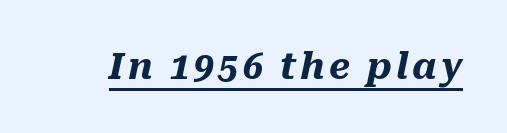
Proportional: the letters do not fall into vertical columns. This is heavy type, rendered in bold. When letters slant like this, we call the style italic. A rule runs beneath these lines of type.
